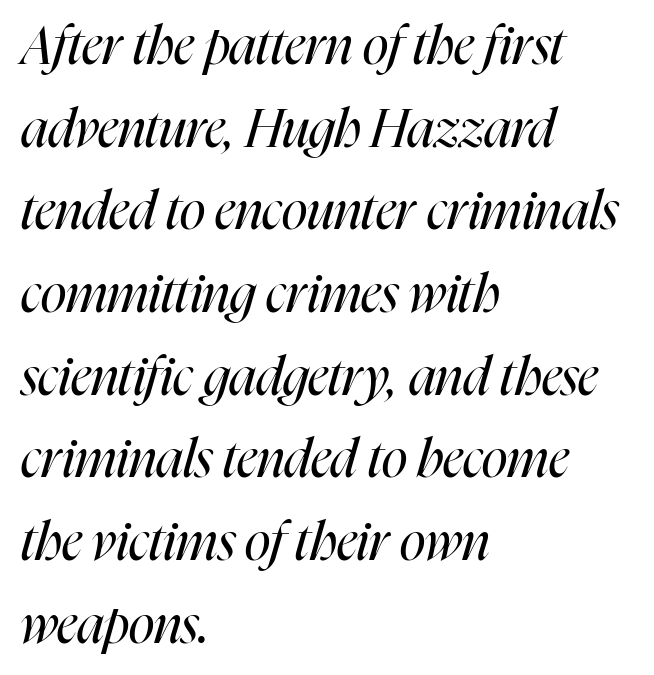
The space between consecutive lines is moderate. The face looks like a standard text weight, possibly lighter. The gaps between neighbouring characters are ordinary and unremarkable. Is this a fixed-width face? No — the glyphs have proportional, varying widths.
